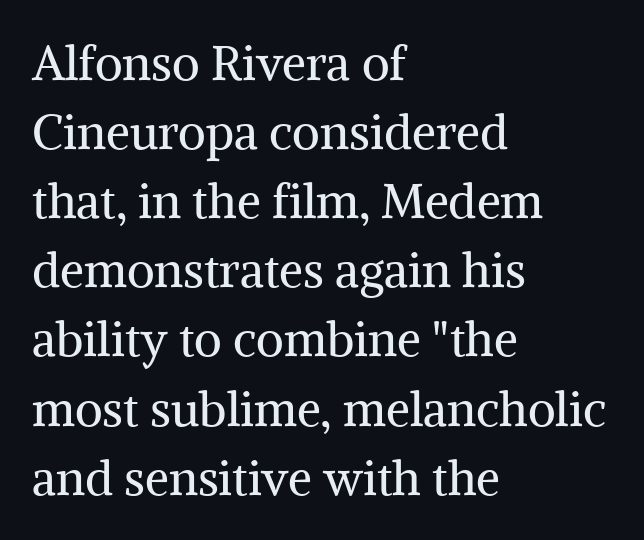
Character widths vary here, with narrow letters taking less room than wide ones. In terms of posture, this sample is upright. Underlining? Definitely not there. Rows of type keep a routine distance in the vertical direction.
